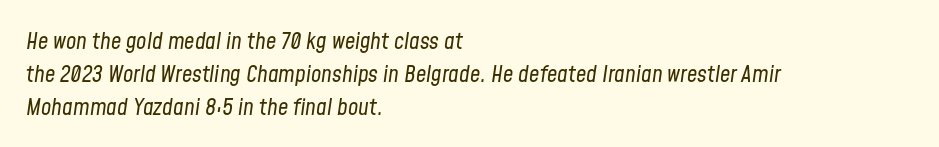
The image shows 23 px text type, italic (leaning right); set left-aligned, normal line spacing (1.43x), normal letter spacing, not underlined.
